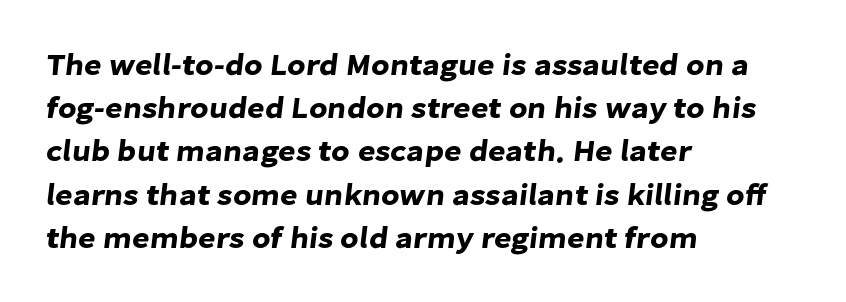
{"serif": "no", "width": "normal", "stroke_contrast": "low", "x_height": "medium", "monospaced": "no", "underline": "no", "align": "left", "line_spacing": "normal", "line_spacing_ratio": 1.44, "letter_spacing": "normal", "letter_spacing_em": 0.0, "glyph_px": 30}
